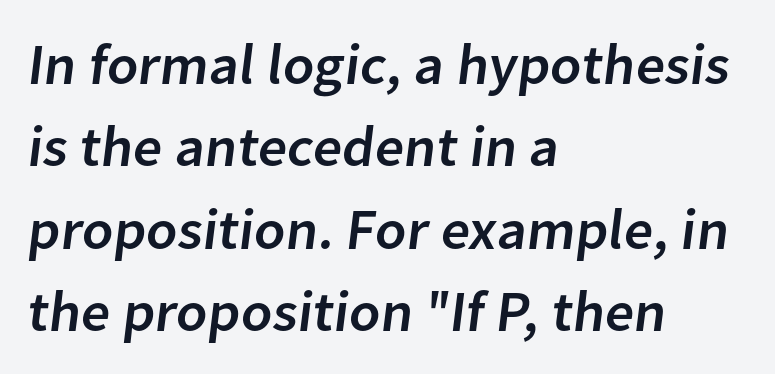
Q: Is the typeface a serif or a sans-serif typeface? A: Sans-serif.
Q: Is the text underlined? A: No.
Q: How is the paragraph aligned? A: Left-aligned.
Q: Is the spacing between letters normal or unusually wide? A: Normal.
Q: Is the spacing between lines tight, normal or loose? A: Normal.
Q: Width (condensed, normal, or wide)? A: Normal.
Q: Stroke contrast? A: Low.
Q: x-height? A: Medium.
Q: Monospaced? A: No.
